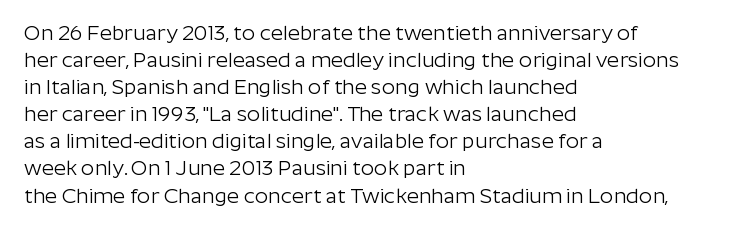
Q: Is the text bold? A: No.
Q: Is the text italic (slanted)? A: No, it is upright.
Q: Is the text underlined? A: No.
Q: How is the paragraph aligned? A: Left-aligned.
Q: Is the spacing between letters normal or unusually wide? A: Normal.
Q: Is the spacing between lines tight, normal or loose? A: Normal.
